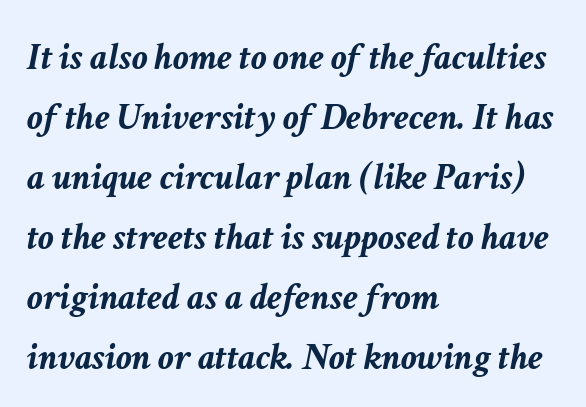
{"italic": "yes", "lean": "right", "slant_degrees": 11, "bold": "yes", "weight": "semibold", "width": "normal", "stroke_contrast": "low", "x_height": "medium", "monospaced": "no", "underline": "no", "align": "left", "line_spacing": "normal", "line_spacing_ratio": 1.54, "letter_spacing": "normal", "letter_spacing_em": 0.0, "glyph_px": 39}
